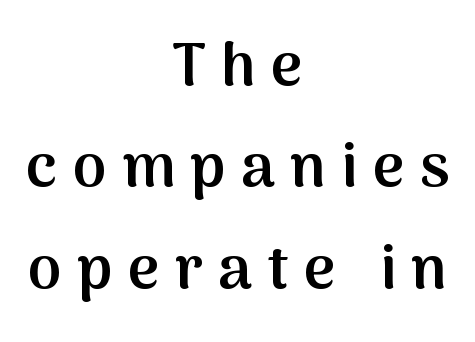
Rows of type keep a routine distance in the vertical direction. The horizontal fit of the characters is loose and conspicuously gappy. Ordinary non-slanted type is in use. Both edges are ragged and mirror each other, which tells us the setting is centered. Classification — sans serif.
